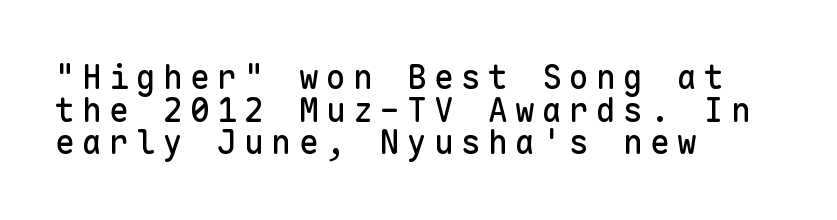
The image shows 33 px sans-serif type, upright, monospaced; set left-aligned, tight line spacing (0.99x), unusually wide letter spacing (+0.22 em), not underlined; low stroke contrast and a medium x-height.
